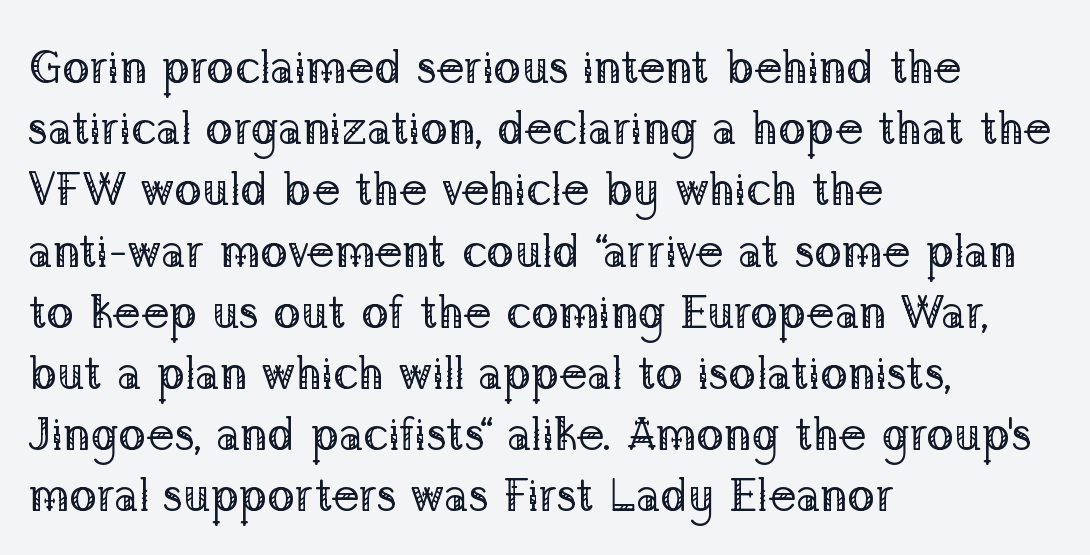
{"serif": "yes", "italic": "no", "bold": "no", "weight": "regular", "width": "normal", "stroke_contrast": "low", "x_height": "medium", "monospaced": "no", "underline": "no", "align": "left", "line_spacing": "normal", "line_spacing_ratio": 1.33, "letter_spacing": "normal", "letter_spacing_em": 0.0, "glyph_px": 46}
